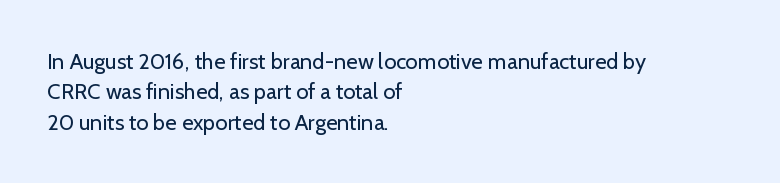
A quiet, ordinary-to-light weight characterises the typeface. The text block is weighted toward the left margin, trailing off unevenly rightward. This rendering leaves character spacing at its baseline value. Characters remain perfectly vertical along every line. The strip under each line holds only bare page.
